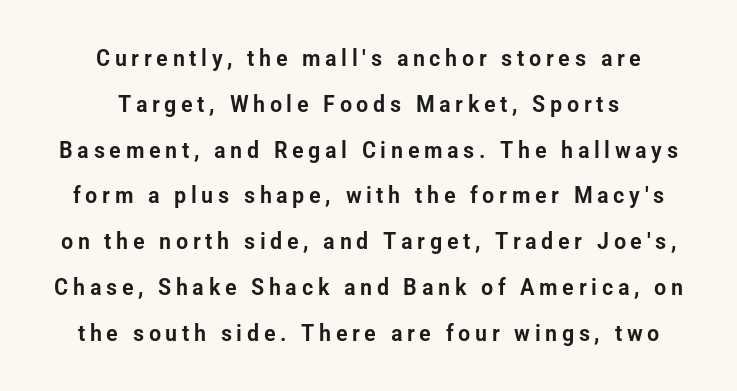
The image shows 23 px text type, upright; set centered, loose line spacing (1.99x), unusually wide letter spacing (+0.2 em), not underlined.
